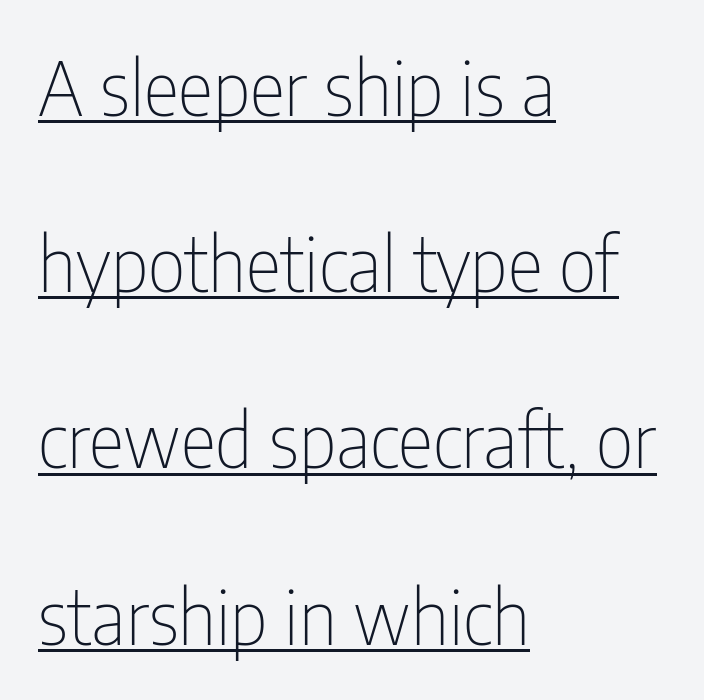
This sample uses plain, unmodified letter spacing. Successive baselines arrive slowly, with a big drop between each. It's the straight-up-and-down kind of type. Stroke mass is kept to a normal reading level or below. Varying glyph widths throughout — classic text-font behaviour. Has an underline been added? It has.
